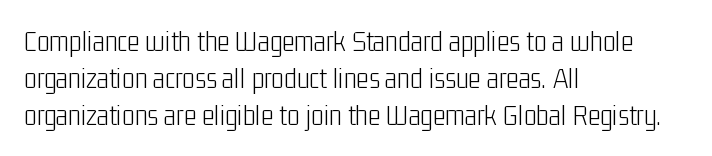
{"serif": "no", "italic": "no", "bold": "no", "weight": "light", "width": "condensed", "stroke_contrast": "low", "x_height": "medium", "monospaced": "no", "underline": "no", "align": "left", "line_spacing_ratio": 1.24, "letter_spacing": "normal", "letter_spacing_em": 0.0, "glyph_px": 30}
